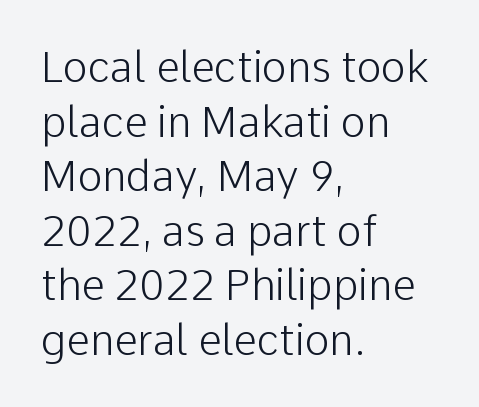
{"serif": "no", "italic": "no", "bold": "no", "weight": "light", "width": "normal", "stroke_contrast": "low", "x_height": "medium", "monospaced": "no", "underline": "no", "align": "left", "line_spacing": "normal", "line_spacing_ratio": 1.3, "letter_spacing": "normal", "letter_spacing_em": 0.0, "glyph_px": 42}
